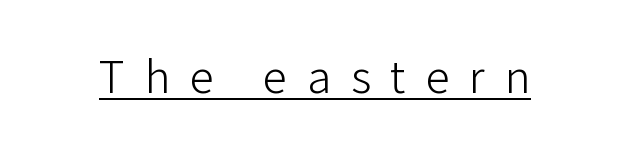
Between one letter and the next there's a generous, obvious gap. A typesetter would call this proportional, since set widths differ per character. Heft: none added — not bold. Has an underline been added? It has. Do the letters lean? They stand straight.
